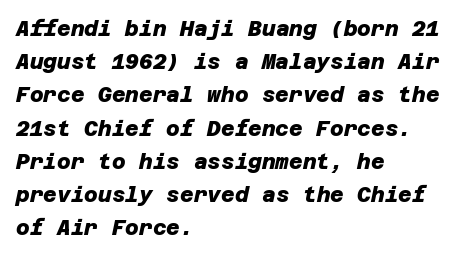
The image shows 21 px bold type; set left-aligned, normal line spacing (1.58x), normal letter spacing, not underlined.
